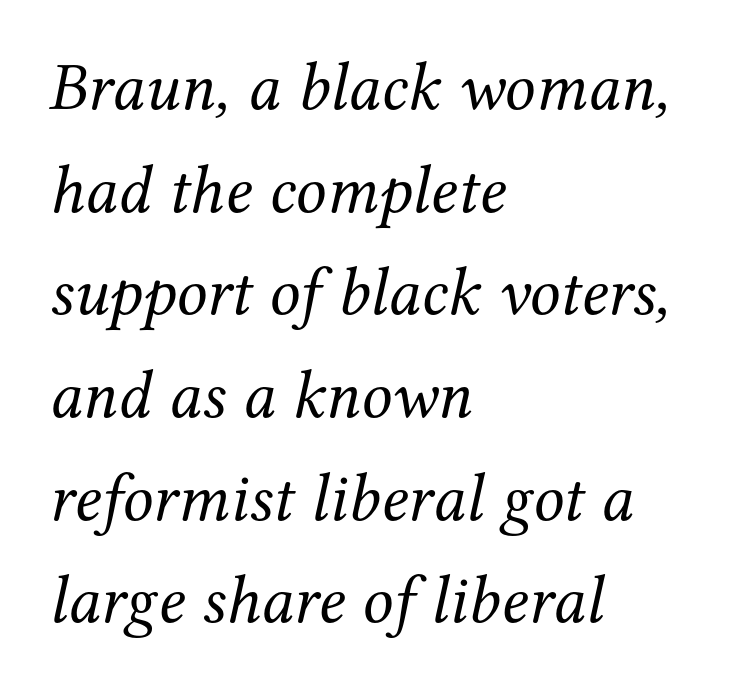
Note: serifs present on the glyphs. Vertical stems look standard width or narrower in stroke. Rendered with sloped, italic letterforms. Nobody touched the tracking dial on this one. The rows are spaced the way most documents space them.
